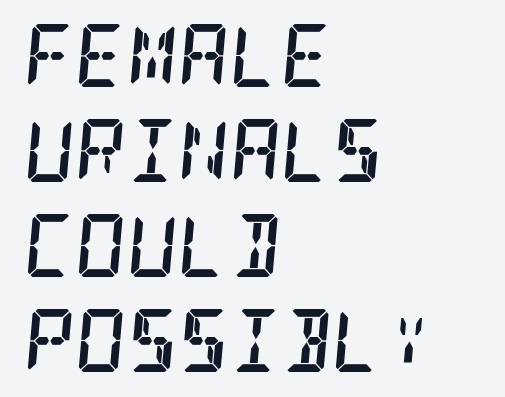
The image shows 63 px semibold, condensed serif type, italic (leaning right); set left-aligned, normal line spacing (1.51x), normal letter spacing, not underlined; low stroke contrast and a large x-height.
